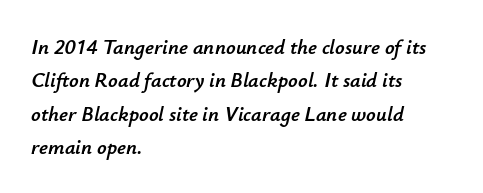
Bare-footed words on every line. The letters are slanted; this is an italic face. The space between consecutive lines is moderate. Tracking here is standard; glyphs follow each other at the usual distance. The lines in this sample share a left origin and differ only in where they stop.
